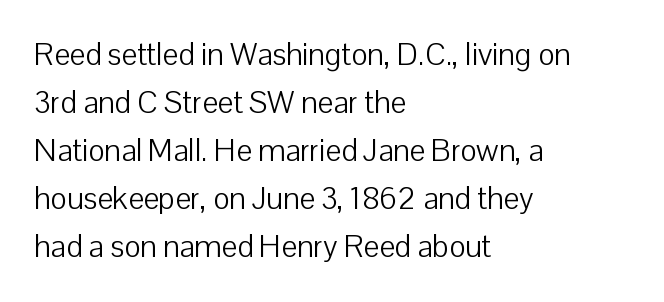
Q: Is the text bold? A: No.
Q: Is the text italic (slanted)? A: No, it is upright.
Q: Is the typeface a serif or a sans-serif typeface? A: Sans-serif.
Q: Is the text underlined? A: No.
Q: How is the paragraph aligned? A: Left-aligned.
Q: Is the spacing between letters normal or unusually wide? A: Normal.
Q: Is the spacing between lines tight, normal or loose? A: Normal.
Q: Width (condensed, normal, or wide)? A: Normal.
Q: Stroke contrast? A: Low.
Q: x-height? A: Medium.
Q: Monospaced? A: No.
